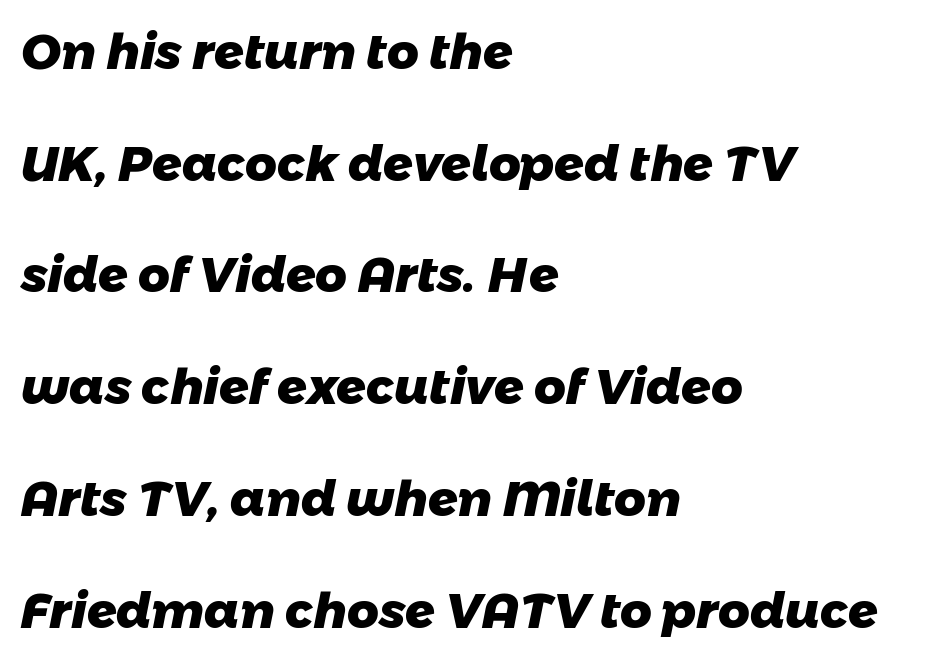
Q: Is the text bold? A: Yes.
Q: Is the typeface a serif or a sans-serif typeface? A: Sans-serif.
Q: Is the text underlined? A: No.
Q: How is the paragraph aligned? A: Left-aligned.
Q: Is the spacing between letters normal or unusually wide? A: Normal.
Q: Is the spacing between lines tight, normal or loose? A: Loose.
Q: Width (condensed, normal, or wide)? A: Normal.
Q: Stroke contrast? A: Low.
Q: x-height? A: Medium.
Q: Monospaced? A: No.
